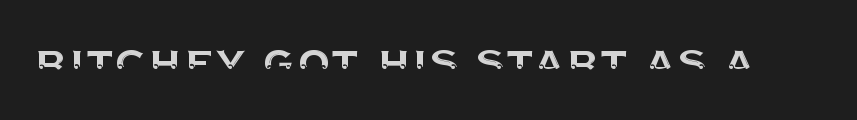
Observe the ordinary spacing: letters are neighbours, not strangers. Each letter keeps its own natural width here, so spacing adapts to shape. What kind of face is this? One without serifs — a sans. Honestly, there is no underline to notice here at all. Tall strokes in this sample are plumb rather than angled.
